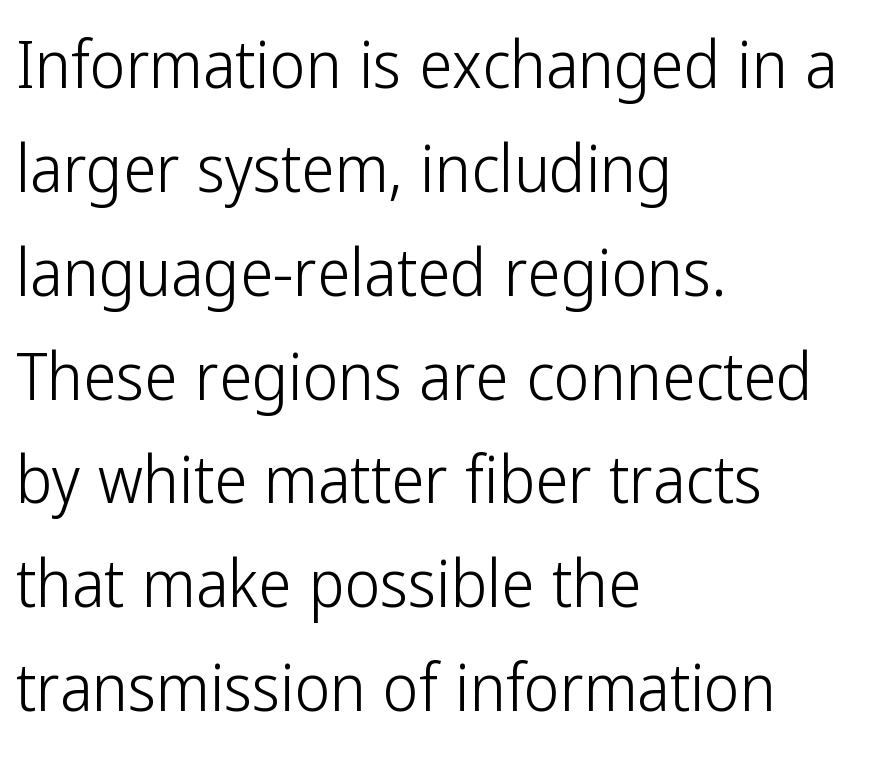
Horizontal alignment here is leftward, the default for most running prose. The passage shown is not underscored anywhere. Does the lettering tilt? It doesn't — this is upright. Proportional: the letters do not fall into vertical columns.
